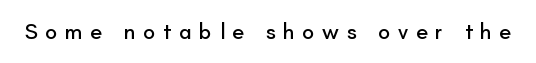
Q: Is the text italic (slanted)? A: No, it is upright.
Q: Is the text underlined? A: No.
Q: Is the spacing between letters normal or unusually wide? A: Unusually wide.
